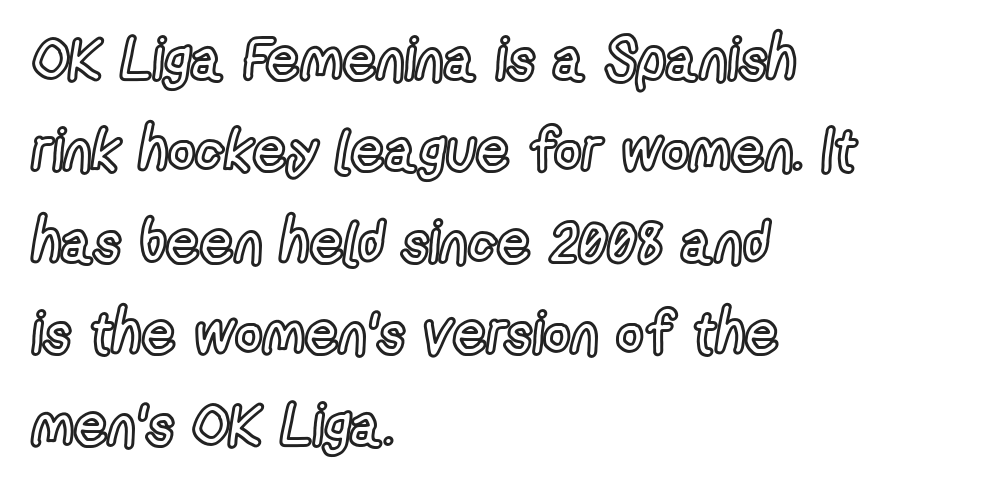
Does the copy run flush right? No — it runs flush left. Rule under the text: the space is simply empty. The line-height multiplier appears to be the usual default. This sample uses plain, unmodified letter spacing.
